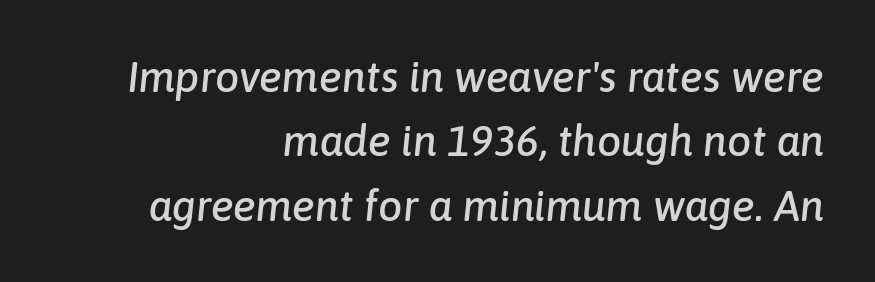
Q: Is the text italic (slanted)? A: Yes, it leans right by about 6 degrees.
Q: Is the text underlined? A: No.
Q: How is the paragraph aligned? A: Right-aligned.
Q: Is the spacing between letters normal or unusually wide? A: Normal.
Q: Is the spacing between lines tight, normal or loose? A: Normal.
Q: Width (condensed, normal, or wide)? A: Normal.
Q: Stroke contrast? A: Low.
Q: x-height? A: Medium.
Q: Monospaced? A: No.
